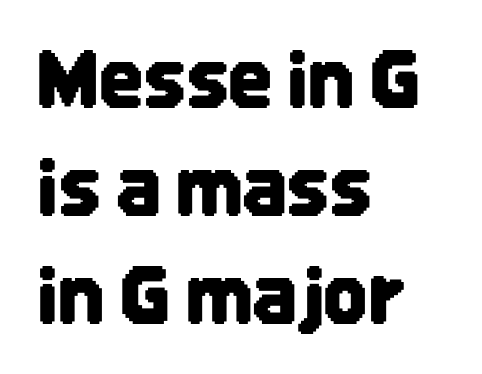
Unmarked baselines from the first word to the last. You can tell it's not italic because the verticals are truly vertical. Letterform terminals end flat and unadorned throughout the passage. The horizontal fit of the characters is conventional and even. Alignment: flush left.
